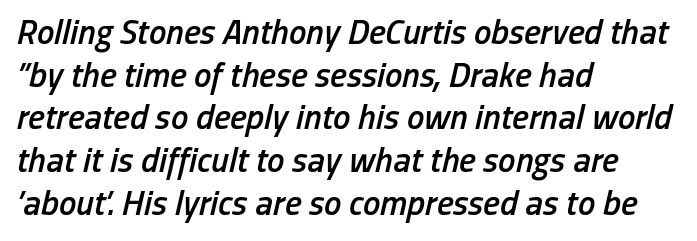
Q: Is the text bold? A: Semi-bold.
Q: Is the text italic (slanted)? A: Yes, it leans right by about 13 degrees.
Q: Is the text underlined? A: No.
Q: How is the paragraph aligned? A: Left-aligned.
Q: Is the spacing between letters normal or unusually wide? A: Normal.
Q: Width (condensed, normal, or wide)? A: Condensed.
Q: Stroke contrast? A: Low.
Q: x-height? A: Medium.
Q: Monospaced? A: No.
